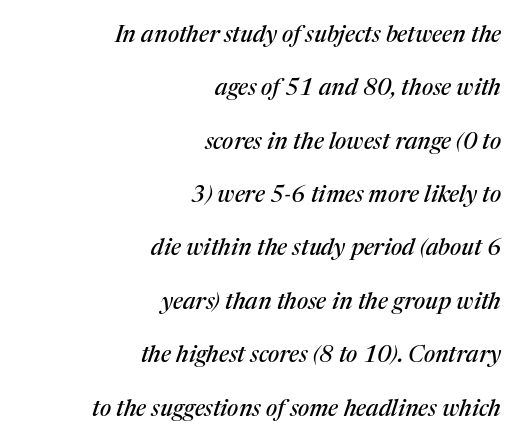
Every character sits at an angle, as italics do. Standard letterfit; no display-style spreading of the glyphs. Letters rest on an invisible, unmarked baseline. Visually the block forms a straight wall on the right and a jagged coastline on the left.
